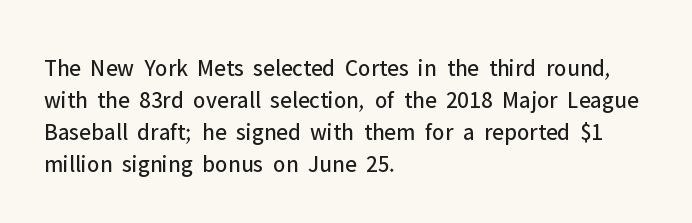
The image shows 24 px text type, upright; set left-aligned, normal line spacing (1.34x), normal letter spacing, not underlined.
